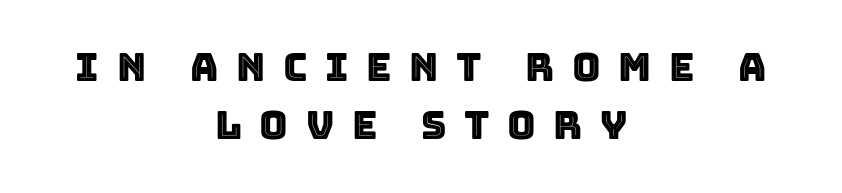
Q: Is the text italic (slanted)? A: No, it is upright.
Q: Is the text underlined? A: No.
Q: How is the paragraph aligned? A: Centered.
Q: Is the spacing between letters normal or unusually wide? A: Unusually wide.
Q: Is the spacing between lines tight, normal or loose? A: Normal.
Q: Width (condensed, normal, or wide)? A: Normal.
Q: x-height? A: Large.
Q: Monospaced? A: No.
